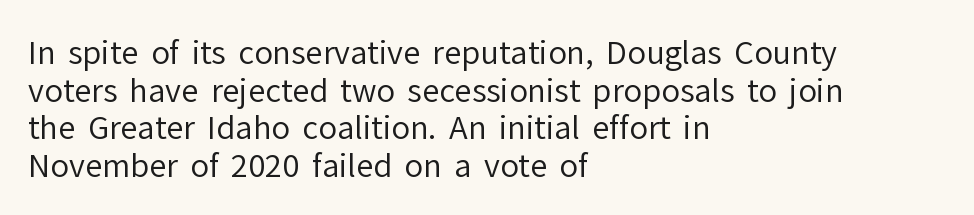
{"serif": "no", "italic": "no", "bold": "no", "weight": "regular", "width": "normal", "stroke_contrast": "low", "x_height": "medium", "monospaced": "no", "underline": "no", "align": "left", "line_spacing_ratio": 1.21, "letter_spacing": "normal", "letter_spacing_em": 0.0, "glyph_px": 31}
